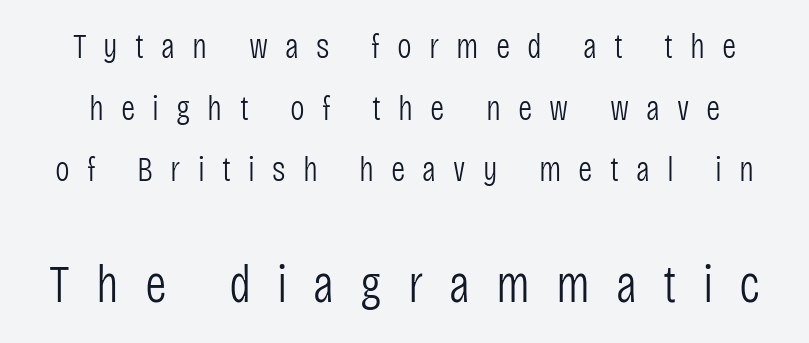
{"serif": "no", "italic": "no", "bold": "no", "weight": "light", "width": "condensed", "stroke_contrast": "low", "x_height": "large", "monospaced": "no", "underline": "no", "line_spacing_ratio": 1.76, "letter_spacing": "wide", "letter_spacing_em": 0.49, "larger_block": "second", "size_ratio": 1.51, "glyph_px": 53}
